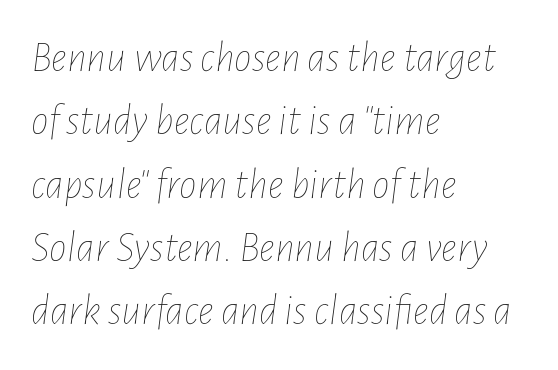
Reading down the block, your eye returns to a fixed left position each line. Observe the ordinary spacing: letters are neighbours, not strangers. Emphasis-style slanted type is in use. The passage shown stacks its lines at a standard gap. The passage shown is typed in a proportional face where columns would drift.
